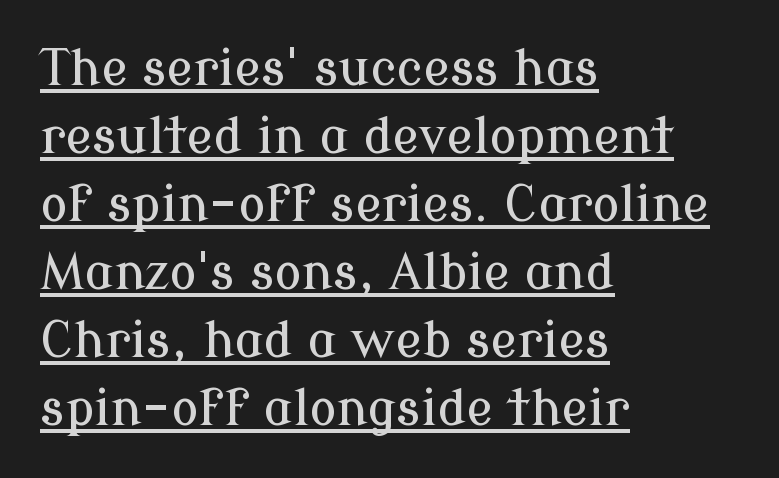
The image shows 50 px serif type, upright; set left-aligned, normal line spacing (1.36x), normal letter spacing, underlined; low stroke contrast and a medium x-height.
